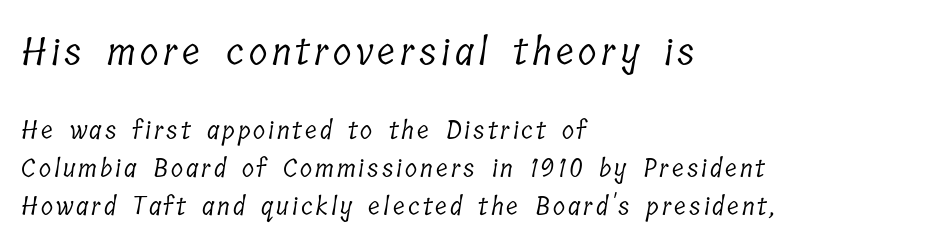
The line-height multiplier appears to be the usual default. On a weight scale, this lands at 450 or below. Varying glyph widths throughout — classic text-font behaviour. The specimen omits any rule beneath the text block's lines. Letterform terminals end in serifs throughout the passage. If you squint, the top block still reads clearly — it's the larger of the two.
